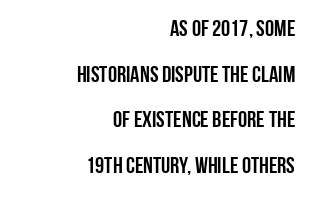
No extra tracking has been applied to these lines. Loosely led — the rows are spread out. The words here are not underlined. Short and long lines alike share a common ending point at right. Quick note: not italic, upright.
